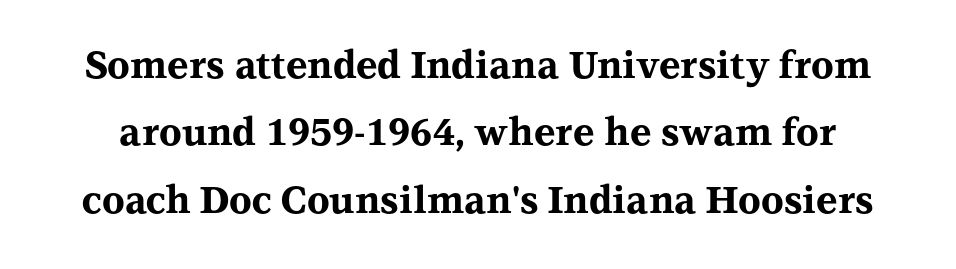
{"serif": "yes", "italic": "no", "bold": "yes", "weight": "bold", "width": "wide", "stroke_contrast": "medium", "x_height": "medium", "monospaced": "no", "underline": "no", "line_spacing_ratio": 1.82, "letter_spacing": "normal", "letter_spacing_em": 0.0, "glyph_px": 37}
